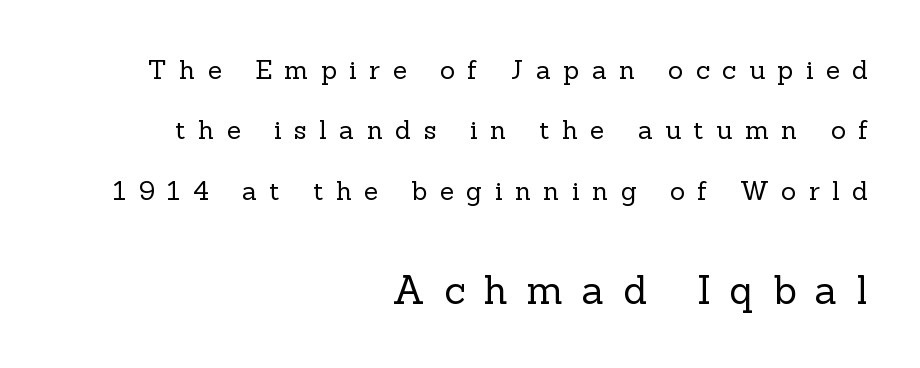
The image shows 39 px regular-weight serif type, upright; set right-aligned, loose line spacing (2.32x), unusually wide letter spacing (+0.48 em), not underlined; the second (bottom) block is 1.5x larger; a medium x-height.
